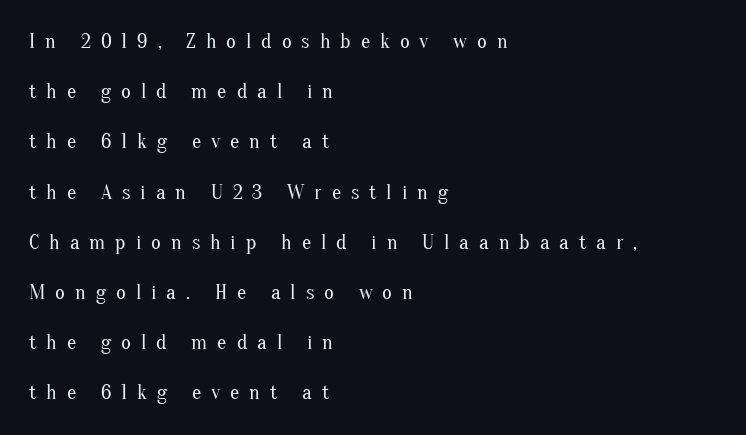
{"italic": "no", "bold": "no", "underline": "no", "align": "left", "line_spacing": "loose", "line_spacing_ratio": 2.39, "letter_spacing": "wide", "letter_spacing_em": 0.47, "glyph_px": 21}
